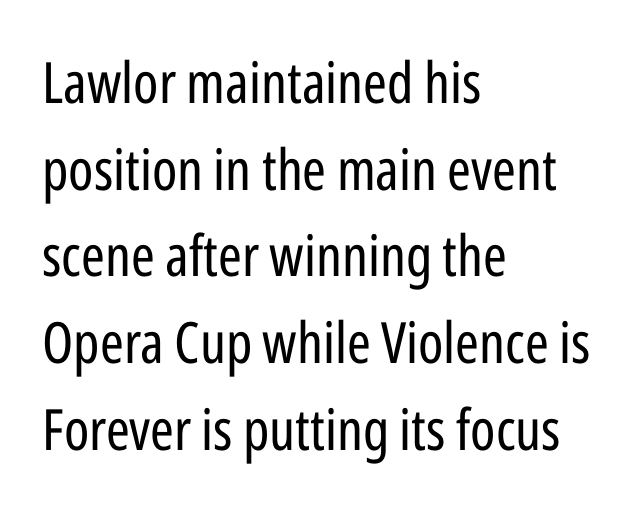
Horizontal bands of white between lines are of average thickness. Does the lettering tilt? It doesn't — this is upright. Line starts are locked; line ends wander. Honestly, the letter spacing is just normal — you wouldn't notice it.
